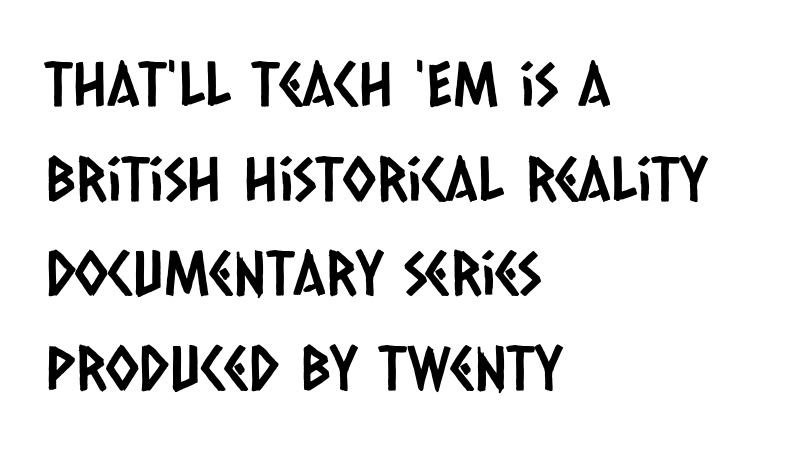
Q: Is the typeface a serif or a sans-serif typeface? A: Sans-serif.
Q: Is the text underlined? A: No.
Q: How is the paragraph aligned? A: Left-aligned.
Q: Is the spacing between letters normal or unusually wide? A: Normal.
Q: Is the spacing between lines tight, normal or loose? A: Normal.
Q: Width (condensed, normal, or wide)? A: Condensed.
Q: Stroke contrast? A: Low.
Q: x-height? A: Large.
Q: Monospaced? A: No.
